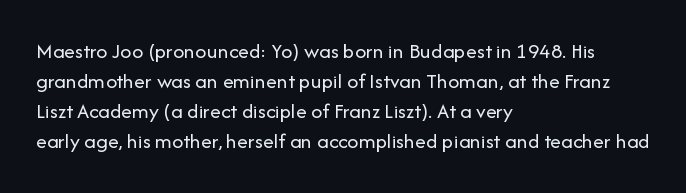
{"italic": "no", "bold": "no", "underline": "no", "align": "left", "line_spacing": "normal", "line_spacing_ratio": 1.37, "letter_spacing": "normal", "letter_spacing_em": 0.0, "glyph_px": 22}
